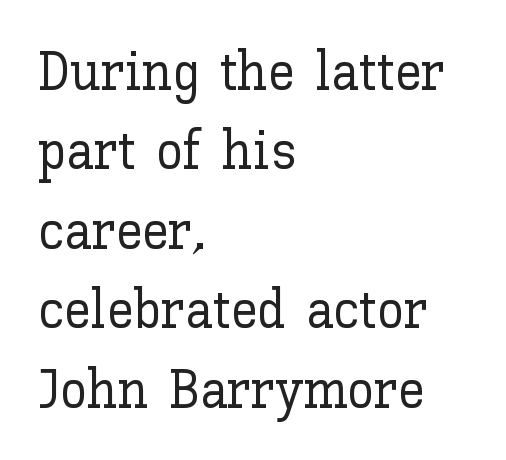
The image shows 54 px text type, upright; set left-aligned, normal line spacing (1.47x), normal letter spacing, not underlined; low stroke contrast and a medium x-height.
